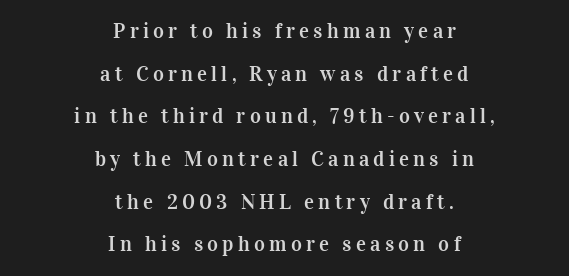
Q: Is the text italic (slanted)? A: No, it is upright.
Q: Is the text underlined? A: No.
Q: How is the paragraph aligned? A: Centered.
Q: Is the spacing between letters normal or unusually wide? A: Unusually wide.
Q: Is the spacing between lines tight, normal or loose? A: Loose.
